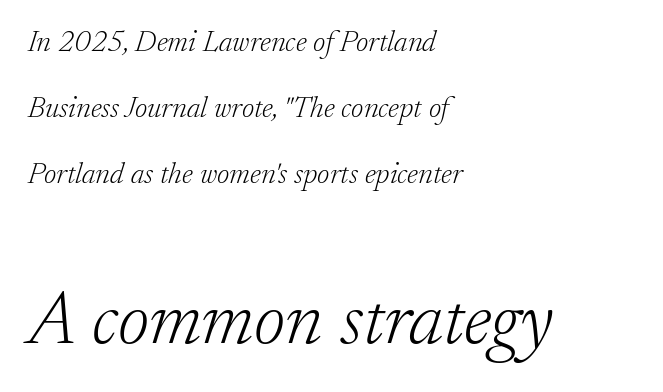
{"serif": "yes", "italic": "yes", "lean": "right", "slant_degrees": 17, "bold": "no", "weight": "light", "width": "normal", "stroke_contrast": "low", "x_height": "small", "monospaced": "no", "underline": "no", "align": "left", "line_spacing": "loose", "line_spacing_ratio": 2.2, "letter_spacing": "normal", "letter_spacing_em": 0.0, "larger_block": "second", "size_ratio": 2.53, "glyph_px": 76}
